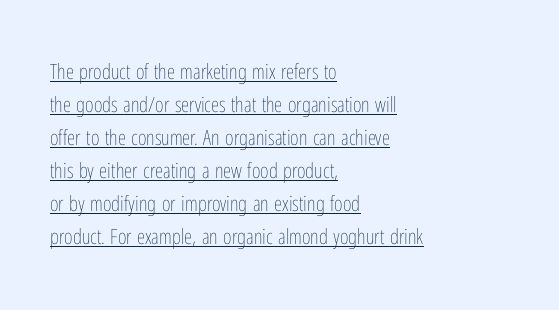
The image shows 21 px text type, upright; set left-aligned, normal line spacing (1.57x), normal letter spacing, underlined.
